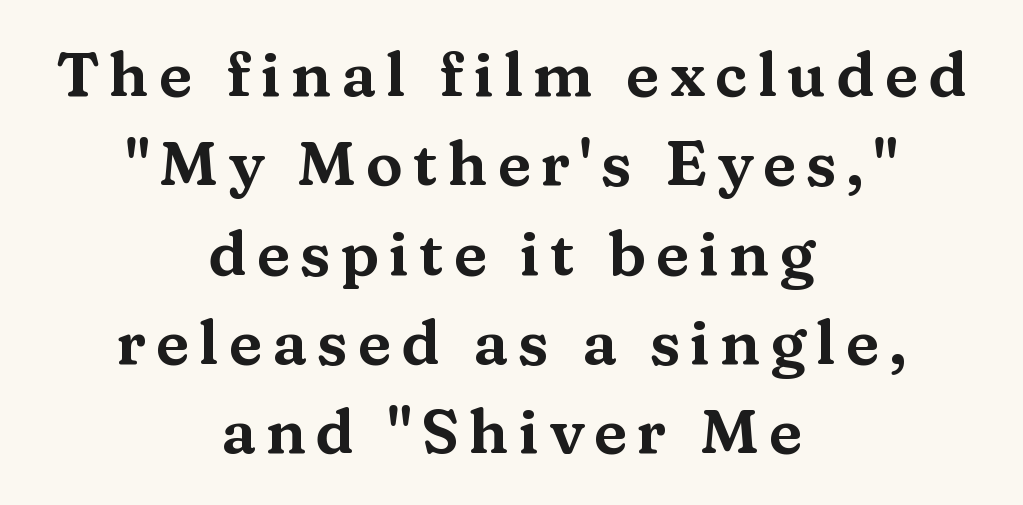
Q: Is the text italic (slanted)? A: No, it is upright.
Q: Is the typeface a serif or a sans-serif typeface? A: Serif.
Q: Is the text underlined? A: No.
Q: How is the paragraph aligned? A: Centered.
Q: Is the spacing between lines tight, normal or loose? A: Normal.
Q: Width (condensed, normal, or wide)? A: Wide.
Q: Stroke contrast? A: Medium.
Q: x-height? A: Medium.
Q: Monospaced? A: No.
